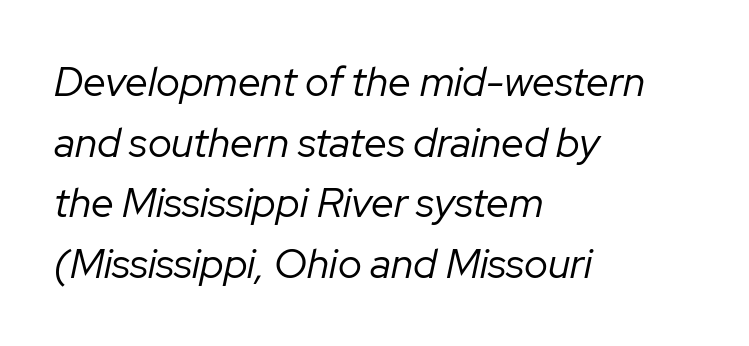
Here the designer chose a conventional face with non-uniform glyph widths. The block of text has a typical density, with ordinary space between rows. Between one letter and the next there's only the usual sliver of space. Leftover space on each line is placed entirely after the last word. Letters rest on an invisible, unmarked baseline. This sample uses an oblique cut, with every glyph tilted off the vertical.
